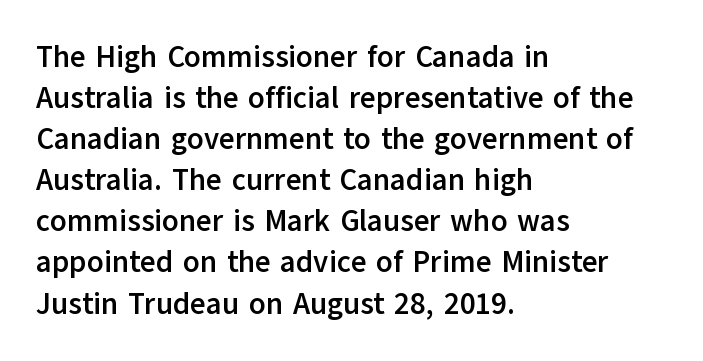
{"serif": "no", "italic": "no", "bold": "yes", "weight": "semibold", "width": "normal", "stroke_contrast": "low", "x_height": "medium", "monospaced": "no", "underline": "no", "align": "left", "line_spacing": "normal", "line_spacing_ratio": 1.37, "letter_spacing": "normal", "letter_spacing_em": 0.0, "glyph_px": 30}
